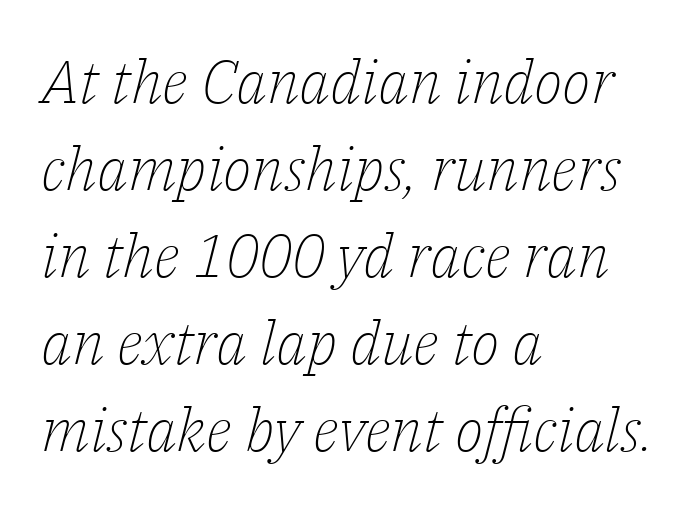
Quick note: italic. Bare-footed words on every line. Unbolded letterforms with no extra heft. Caption: multi-line text, flush left, ragged right. Classification — serif.
